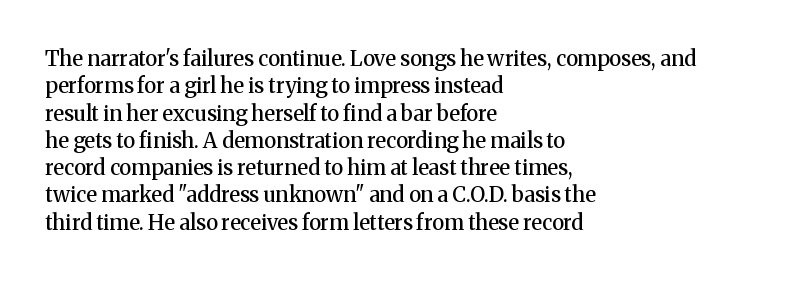
{"italic": "no", "bold": "semi", "underline": "no", "align": "left", "line_spacing": "normal", "line_spacing_ratio": 1.3, "letter_spacing": "normal", "letter_spacing_em": 0.0, "glyph_px": 21}
